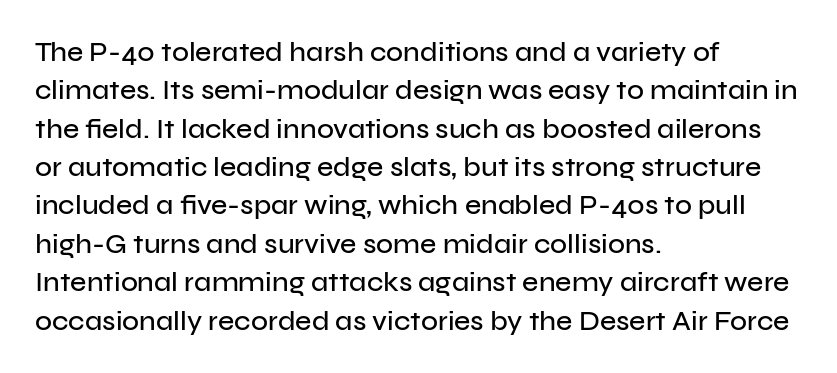
Q: Is the text italic (slanted)? A: No, it is upright.
Q: Is the typeface a serif or a sans-serif typeface? A: Sans-serif.
Q: Is the text underlined? A: No.
Q: How is the paragraph aligned? A: Left-aligned.
Q: Is the spacing between letters normal or unusually wide? A: Normal.
Q: Is the spacing between lines tight, normal or loose? A: Normal.
Q: Width (condensed, normal, or wide)? A: Normal.
Q: Stroke contrast? A: Low.
Q: x-height? A: Medium.
Q: Monospaced? A: No.
